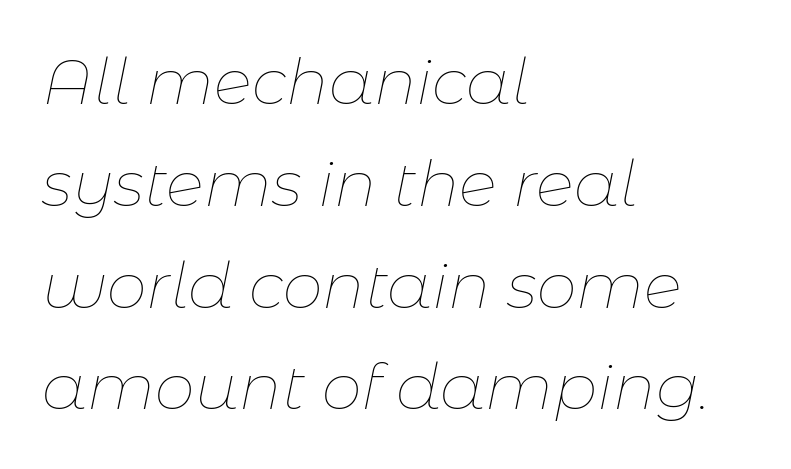
Q: Is the text bold? A: No.
Q: Is the text italic (slanted)? A: Yes, it leans right by about 11 degrees.
Q: Is the text underlined? A: No.
Q: How is the paragraph aligned? A: Left-aligned.
Q: Is the spacing between letters normal or unusually wide? A: Normal.
Q: Is the spacing between lines tight, normal or loose? A: Normal.
Q: Width (condensed, normal, or wide)? A: Normal.
Q: Stroke contrast? A: Low.
Q: x-height? A: Medium.
Q: Monospaced? A: No.
